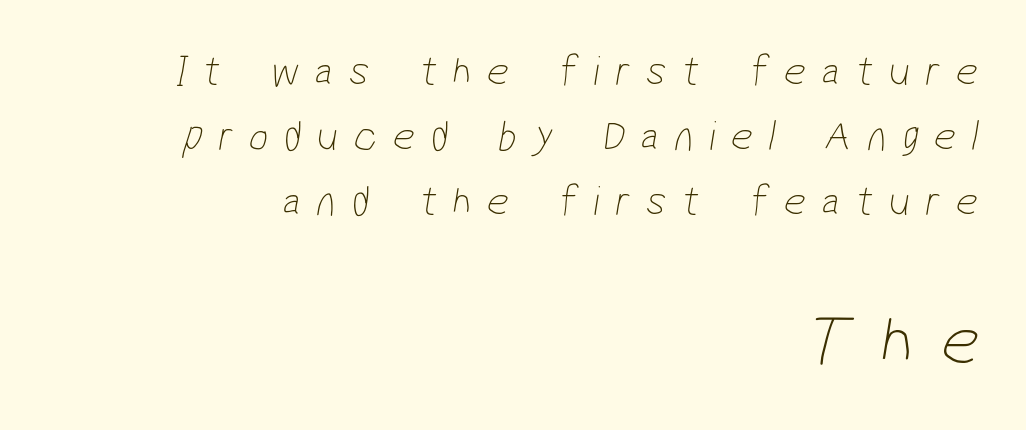
Q: Is the text bold? A: No.
Q: Is the typeface a serif or a sans-serif typeface? A: Sans-serif.
Q: Is the text underlined? A: No.
Q: How is the paragraph aligned? A: Right-aligned.
Q: Is the spacing between letters normal or unusually wide? A: Unusually wide.
Q: Is the spacing between lines tight, normal or loose? A: Normal.
Q: Which block of text is set in a larger size, the first (top) or the second (bottom)? A: The second (bottom) one.
Q: Width (condensed, normal, or wide)? A: Condensed.
Q: Stroke contrast? A: Low.
Q: x-height? A: Medium.
Q: Monospaced? A: No.
